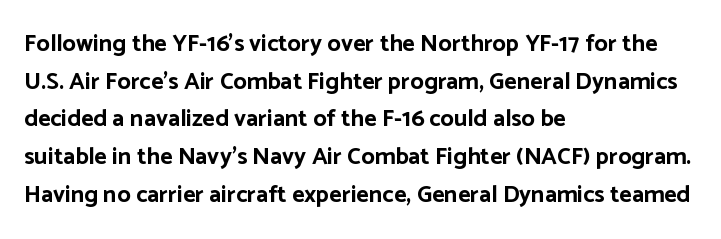
{"italic": "no", "bold": "yes", "underline": "no", "align": "left", "line_spacing": "normal", "line_spacing_ratio": 1.57, "letter_spacing": "normal", "letter_spacing_em": 0.0, "glyph_px": 24}
